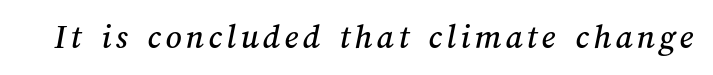
Think of a printed novel: that variable character pitch is what you see here. A bare baseline throughout the passage.
